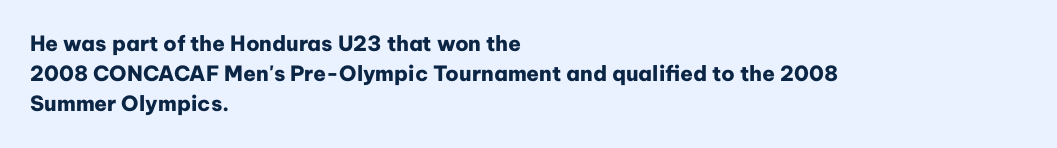
The image shows 21 px bold type, upright; set left-aligned, normal line spacing (1.43x), normal letter spacing, not underlined.
